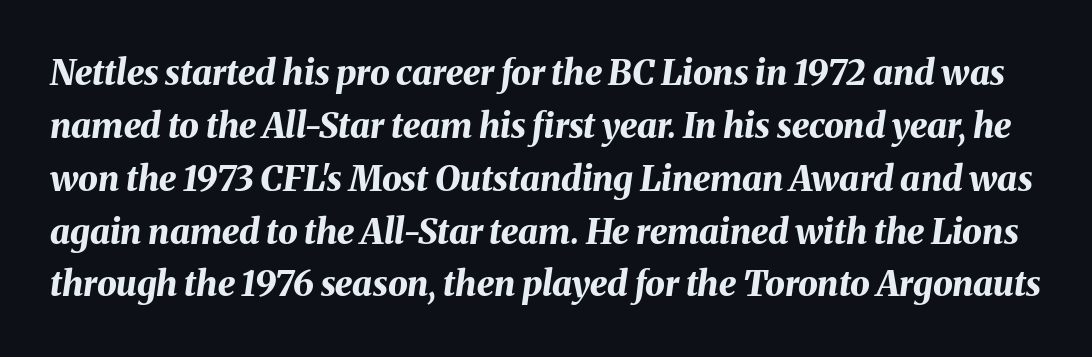
Q: Is the text bold? A: Yes.
Q: Is the text italic (slanted)? A: Yes, it leans right by about 8 degrees.
Q: Is the text underlined? A: No.
Q: Is the spacing between letters normal or unusually wide? A: Normal.
Q: Is the spacing between lines tight, normal or loose? A: Normal.
Q: Width (condensed, normal, or wide)? A: Normal.
Q: Stroke contrast? A: Medium.
Q: x-height? A: Medium.
Q: Monospaced? A: No.
